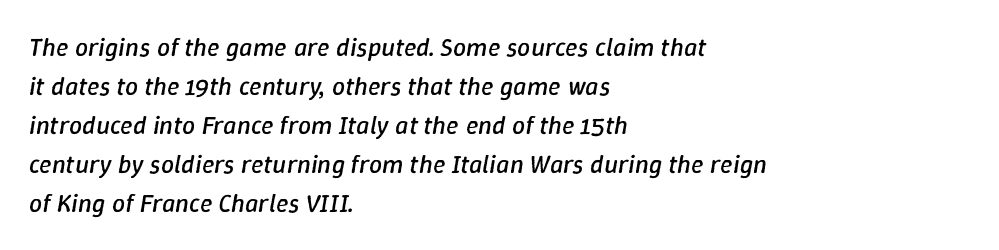
Q: Is the text bold? A: No.
Q: Is the text italic (slanted)? A: Yes, it leans right by about 9 degrees.
Q: Is the text underlined? A: No.
Q: How is the paragraph aligned? A: Left-aligned.
Q: Is the spacing between letters normal or unusually wide? A: Normal.
Q: Is the spacing between lines tight, normal or loose? A: Normal.
